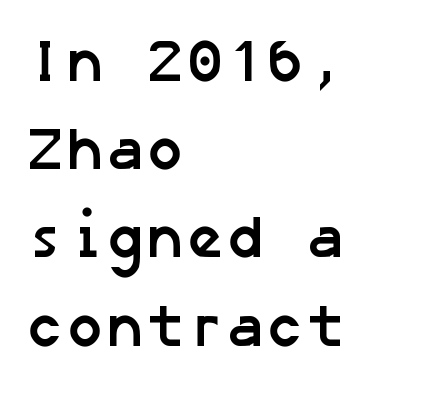
{"serif": "no", "bold": "yes", "weight": "semibold", "width": "normal", "stroke_contrast": "low", "x_height": "medium", "underline": "no", "align": "left", "line_spacing": "normal", "line_spacing_ratio": 1.47, "letter_spacing": "normal", "letter_spacing_em": 0.0, "glyph_px": 60}
